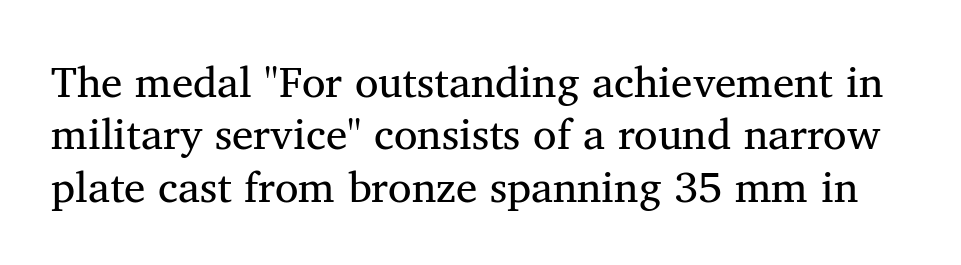
{"serif": "yes", "bold": "no", "weight": "regular", "width": "normal", "stroke_contrast": "medium", "x_height": "medium", "monospaced": "no", "underline": "no", "line_spacing_ratio": 1.22, "letter_spacing": "normal", "letter_spacing_em": 0.0, "glyph_px": 43}
